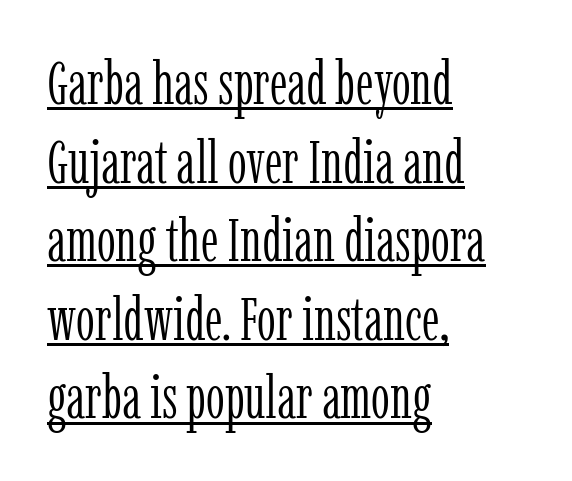
{"serif": "yes", "italic": "no", "bold": "no", "weight": "light", "width": "condensed", "stroke_contrast": "low", "x_height": "medium", "monospaced": "no", "underline": "yes", "align": "left", "line_spacing": "normal", "line_spacing_ratio": 1.31, "letter_spacing": "normal", "letter_spacing_em": 0.0, "glyph_px": 60}
